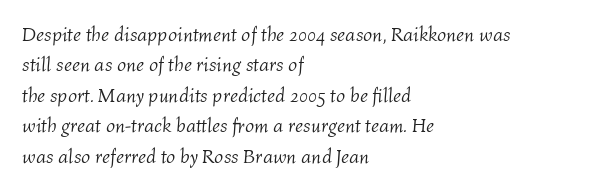
The image shows 20 px text type, italic (leaning right); set left-aligned, normal line spacing (1.52x), normal letter spacing, not underlined.
